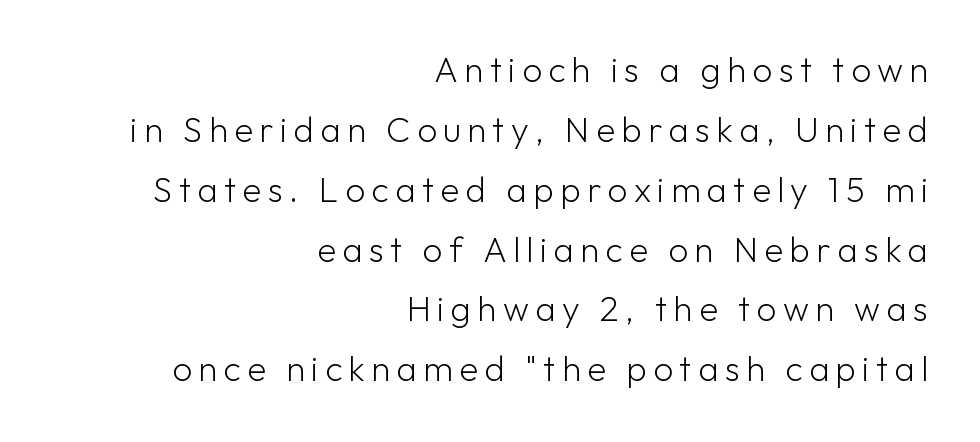
{"serif": "no", "italic": "no", "bold": "no", "weight": "light", "width": "normal", "stroke_contrast": "low", "x_height": "medium", "monospaced": "no", "underline": "no", "align": "right", "line_spacing_ratio": 1.71, "glyph_px": 35}
